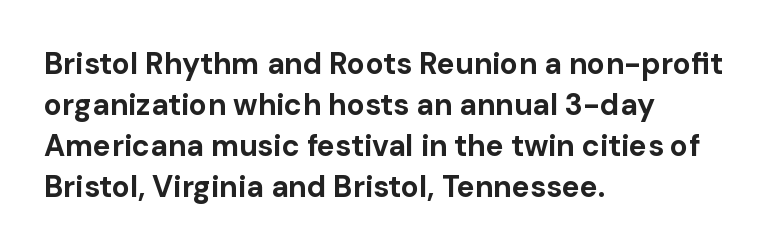
The image shows 30 px bold sans-serif type, upright; set left-aligned, normal line spacing (1.37x), normal letter spacing, not underlined; low stroke contrast and a medium x-height.
